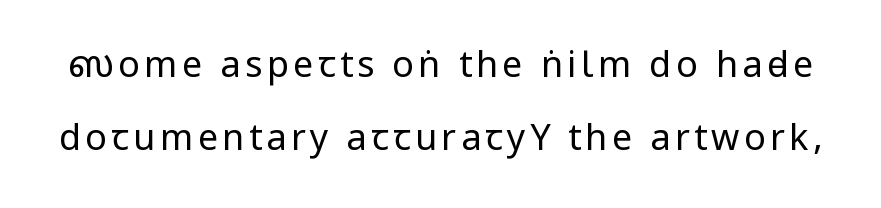
{"serif": "no", "italic": "no", "bold": "no", "weight": "regular", "width": "condensed", "stroke_contrast": "low", "underline": "no", "line_spacing": "loose", "line_spacing_ratio": 2.02, "glyph_px": 36}
